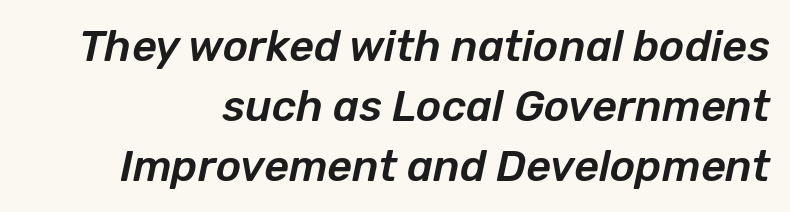
The image shows 43 px text type, italic (leaning right); set right-aligned, normal line spacing (1.39x), normal letter spacing, not underlined; low stroke contrast and a medium x-height.
